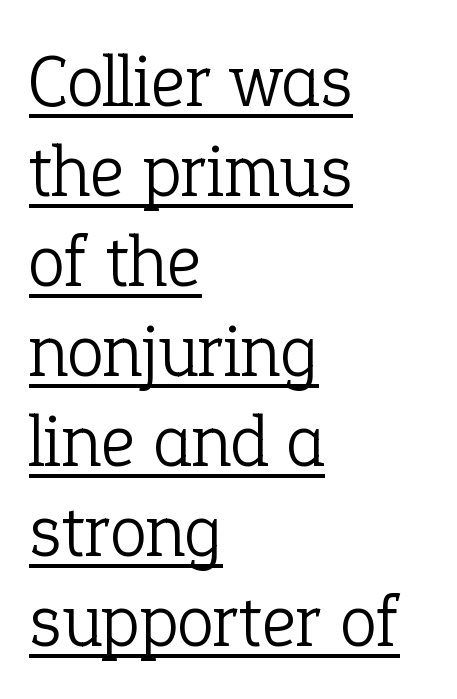
Q: Is the text bold? A: No.
Q: Is the text italic (slanted)? A: No, it is upright.
Q: Is the typeface a serif or a sans-serif typeface? A: Serif.
Q: Is the text underlined? A: Yes.
Q: How is the paragraph aligned? A: Left-aligned.
Q: Is the spacing between letters normal or unusually wide? A: Normal.
Q: Width (condensed, normal, or wide)? A: Normal.
Q: Stroke contrast? A: Low.
Q: x-height? A: Medium.
Q: Monospaced? A: No.
